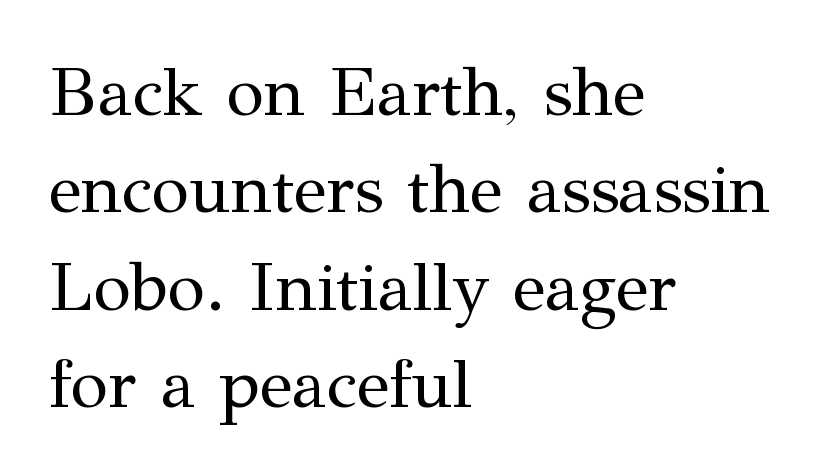
{"serif": "yes", "italic": "no", "bold": "no", "weight": "regular", "width": "normal", "stroke_contrast": "medium", "x_height": "medium", "monospaced": "no", "underline": "no", "align": "left", "line_spacing": "normal", "line_spacing_ratio": 1.41, "letter_spacing": "normal", "letter_spacing_em": 0.0, "glyph_px": 69}
